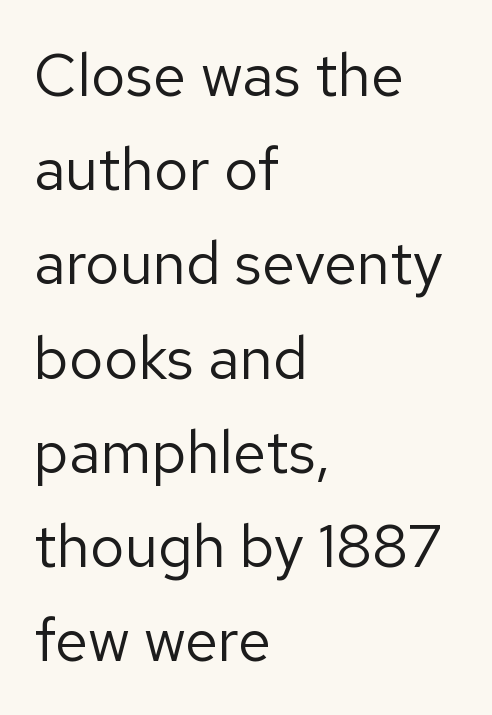
{"serif": "no", "italic": "no", "bold": "no", "weight": "regular", "width": "normal", "stroke_contrast": "low", "x_height": "medium", "monospaced": "no", "underline": "no", "align": "left", "line_spacing": "normal", "line_spacing_ratio": 1.57, "letter_spacing": "normal", "letter_spacing_em": 0.0, "glyph_px": 60}
